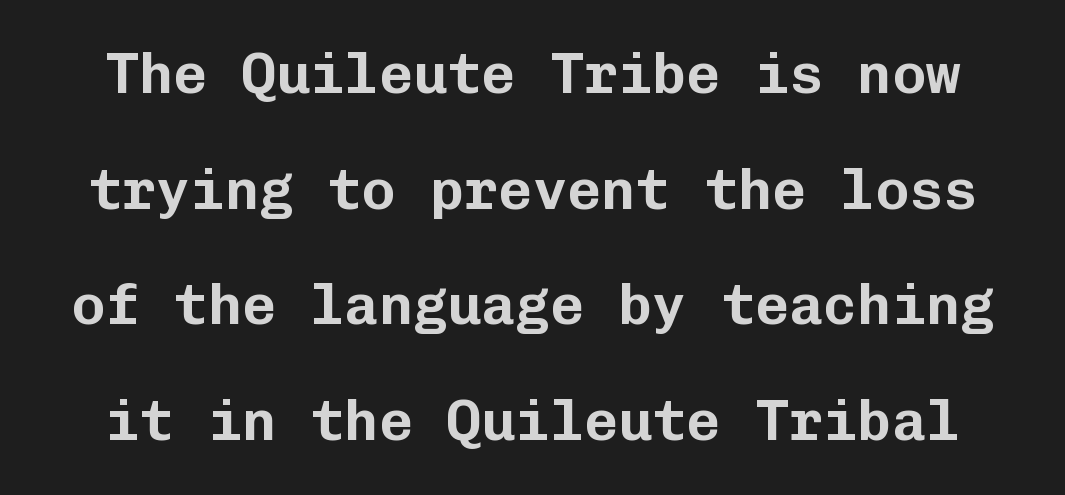
Q: Is the text italic (slanted)? A: No, it is upright.
Q: Is the typeface a serif or a sans-serif typeface? A: Sans-serif.
Q: Is the text underlined? A: No.
Q: Is the spacing between letters normal or unusually wide? A: Normal.
Q: Is the spacing between lines tight, normal or loose? A: Loose.
Q: Width (condensed, normal, or wide)? A: Normal.
Q: Stroke contrast? A: Low.
Q: x-height? A: Medium.
Q: Monospaced? A: Yes.
